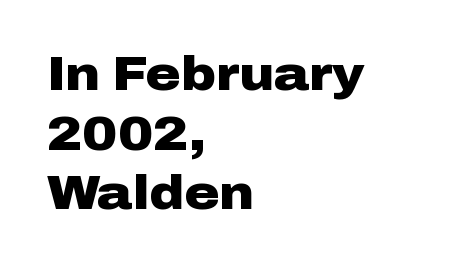
Q: Is the text bold? A: Yes.
Q: Is the text italic (slanted)? A: No, it is upright.
Q: Is the typeface a serif or a sans-serif typeface? A: Sans-serif.
Q: Is the text underlined? A: No.
Q: How is the paragraph aligned? A: Left-aligned.
Q: Is the spacing between letters normal or unusually wide? A: Normal.
Q: Width (condensed, normal, or wide)? A: Wide.
Q: Stroke contrast? A: Low.
Q: x-height? A: Medium.
Q: Monospaced? A: No.
